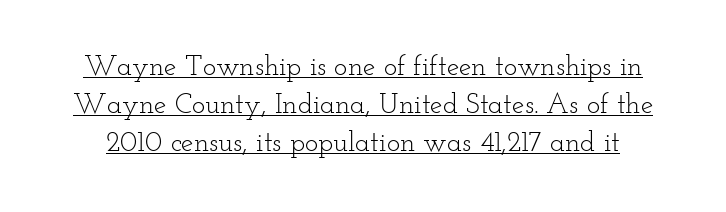
The image shows 28 px light, wide serif type, upright; set normal line spacing (1.35x), normal letter spacing, underlined; low stroke contrast and a small x-height.
